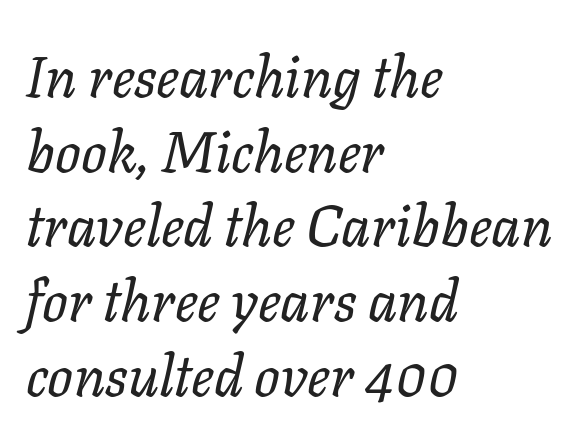
Q: Is the text bold? A: No.
Q: Is the text italic (slanted)? A: Yes, it leans right by about 11 degrees.
Q: Is the text underlined? A: No.
Q: How is the paragraph aligned? A: Left-aligned.
Q: Is the spacing between letters normal or unusually wide? A: Normal.
Q: Is the spacing between lines tight, normal or loose? A: Normal.
Q: Width (condensed, normal, or wide)? A: Normal.
Q: Stroke contrast? A: Low.
Q: x-height? A: Medium.
Q: Monospaced? A: No.
